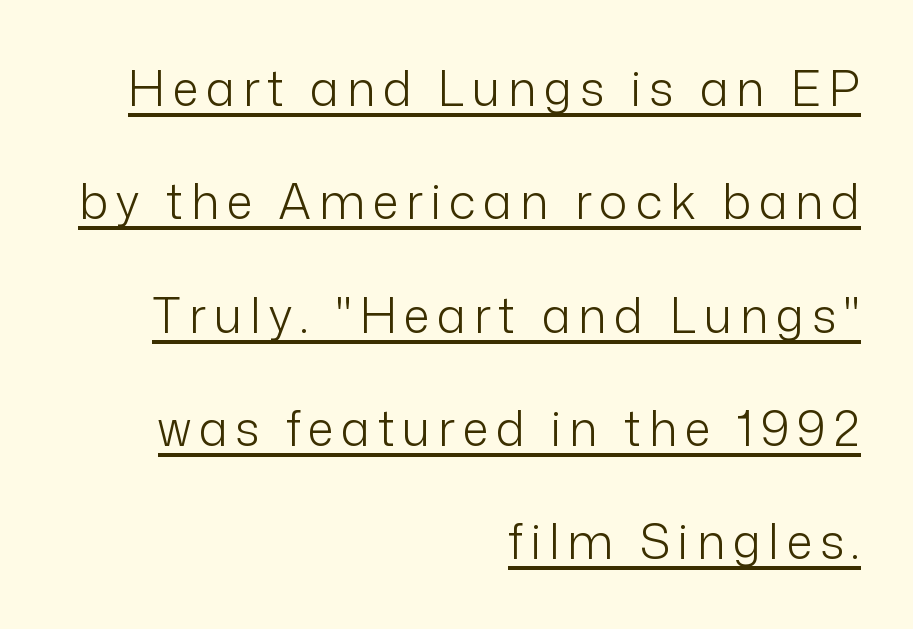
The lettering holds an erect, upright posture throughout. Varying glyph widths throughout — classic text-font behaviour. Regarding serifs, this sample does without them. Underlined type. The passage shown stacks its lines with a broad gap. Stems here are at most as thick as an everyday book face.
